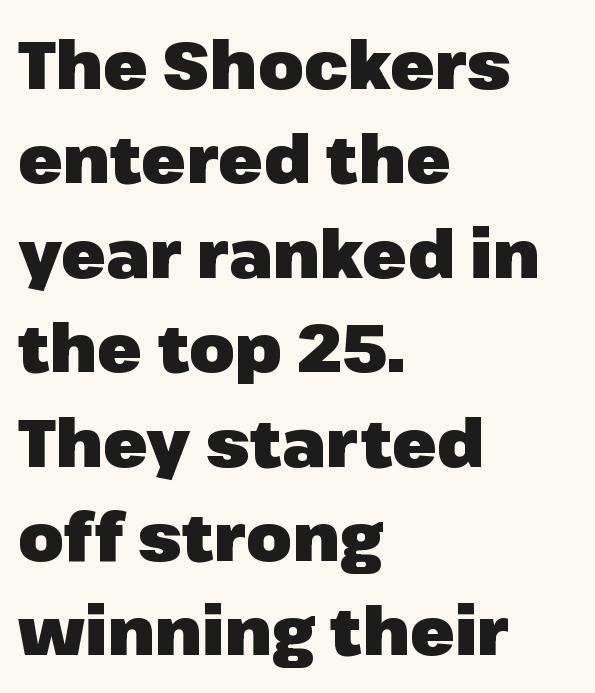
The image shows 66 px heavy sans-serif type, upright; set left-aligned, normal line spacing (1.43x), normal letter spacing, not underlined; low stroke contrast and a medium x-height.
